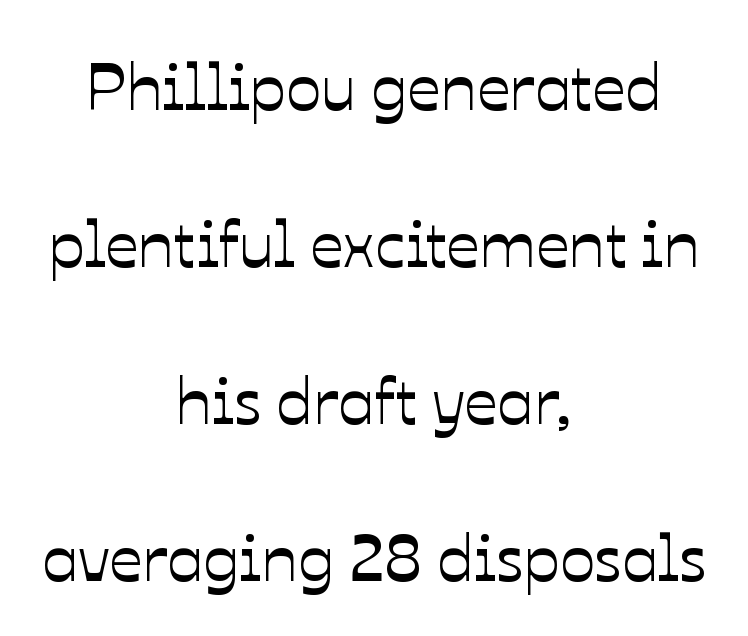
Q: Is the text italic (slanted)? A: No, it is upright.
Q: Is the text underlined? A: No.
Q: How is the paragraph aligned? A: Centered.
Q: Is the spacing between letters normal or unusually wide? A: Normal.
Q: Is the spacing between lines tight, normal or loose? A: Loose.
Q: Width (condensed, normal, or wide)? A: Normal.
Q: Stroke contrast? A: Low.
Q: x-height? A: Medium.
Q: Monospaced? A: No.
